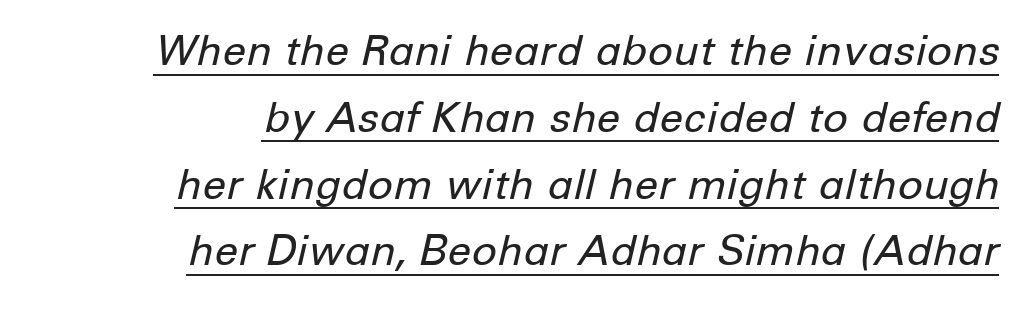
The image shows 42 px regular-weight type, italic (leaning right); set right-aligned, normal line spacing (1.59x), normal letter spacing, underlined; low stroke contrast and a medium x-height.
